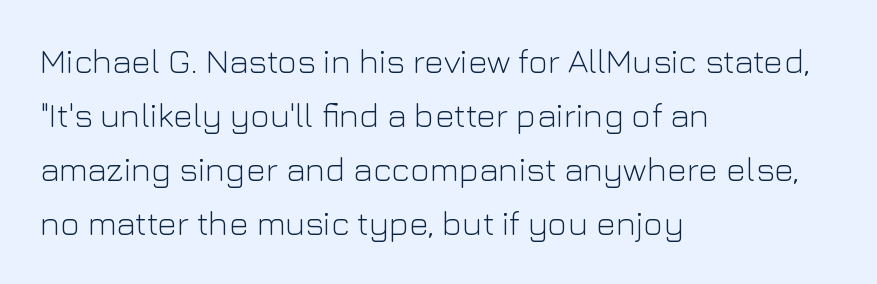
Q: Is the text bold? A: No.
Q: Is the text italic (slanted)? A: No, it is upright.
Q: Is the typeface a serif or a sans-serif typeface? A: Sans-serif.
Q: Is the text underlined? A: No.
Q: How is the paragraph aligned? A: Left-aligned.
Q: Is the spacing between letters normal or unusually wide? A: Normal.
Q: Is the spacing between lines tight, normal or loose? A: Normal.
Q: Width (condensed, normal, or wide)? A: Normal.
Q: Stroke contrast? A: Low.
Q: x-height? A: Medium.
Q: Monospaced? A: No.
